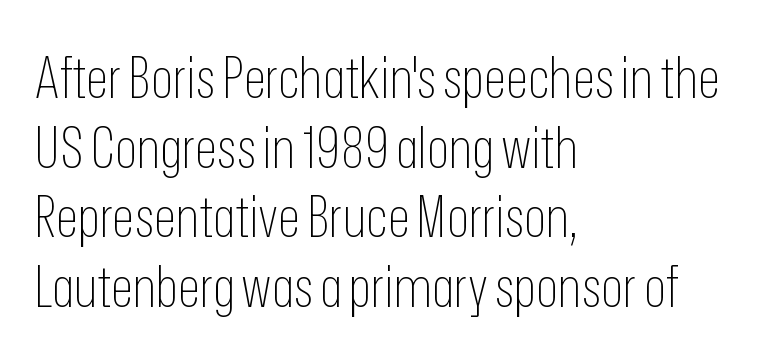
The image shows 58 px thin, condensed sans-serif type, upright; set left-aligned, line spacing 1.2x, normal letter spacing, not underlined; low stroke contrast and a medium x-height.
